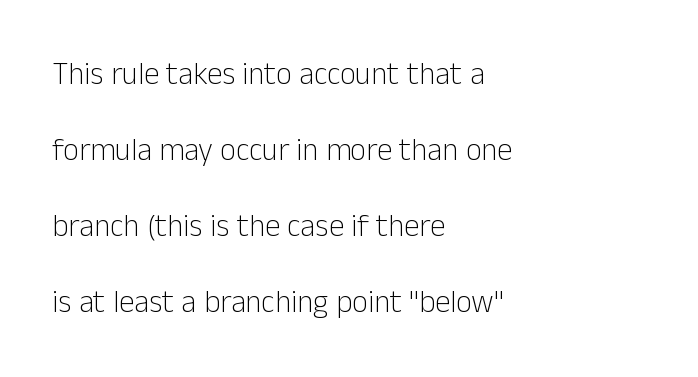
{"serif": "no", "italic": "no", "bold": "no", "weight": "light", "width": "normal", "stroke_contrast": "low", "x_height": "medium", "monospaced": "no", "underline": "no", "align": "left", "line_spacing": "loose", "line_spacing_ratio": 2.45, "letter_spacing": "normal", "letter_spacing_em": 0.0, "glyph_px": 31}
